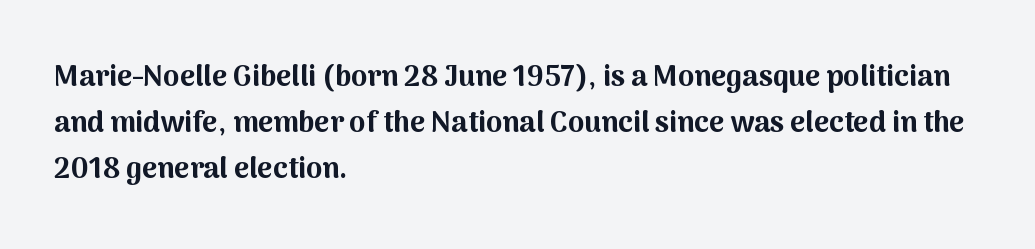
Q: Is the text bold? A: Yes.
Q: Is the text italic (slanted)? A: No, it is upright.
Q: Is the typeface a serif or a sans-serif typeface? A: Sans-serif.
Q: Is the text underlined? A: No.
Q: How is the paragraph aligned? A: Left-aligned.
Q: Is the spacing between letters normal or unusually wide? A: Normal.
Q: Is the spacing between lines tight, normal or loose? A: Normal.
Q: Width (condensed, normal, or wide)? A: Normal.
Q: Stroke contrast? A: Medium.
Q: x-height? A: Medium.
Q: Monospaced? A: No.
